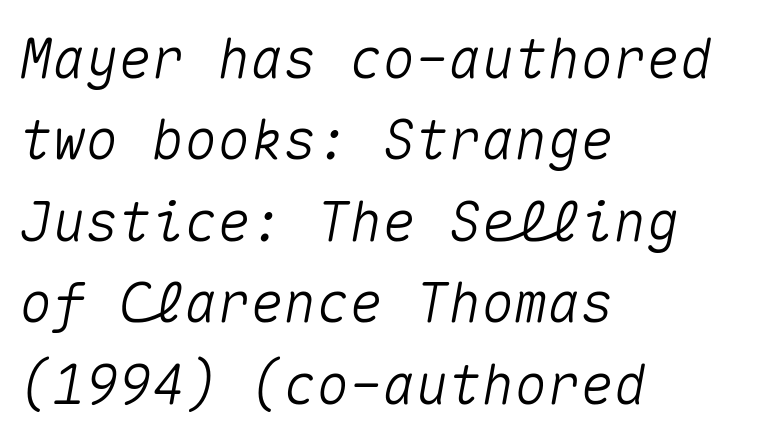
The image shows 55 px text type, italic (leaning right), monospaced; set left-aligned, normal line spacing (1.48x), normal letter spacing, not underlined; medium stroke contrast and a medium x-height.
